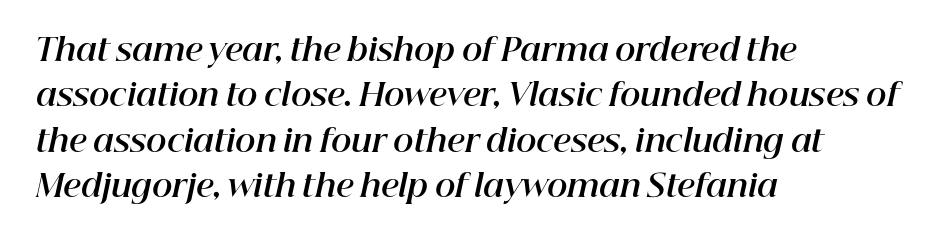
{"italic": "yes", "lean": "right", "slant_degrees": 12, "bold": "yes", "weight": "bold", "width": "normal", "stroke_contrast": "high", "x_height": "medium", "monospaced": "no", "underline": "no", "align": "left", "line_spacing": "normal", "line_spacing_ratio": 1.46, "letter_spacing": "normal", "letter_spacing_em": 0.0, "glyph_px": 31}
